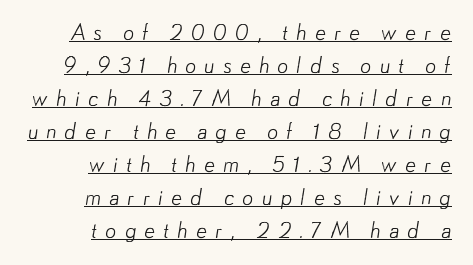
Q: Is the text bold? A: No.
Q: Is the text underlined? A: Yes.
Q: How is the paragraph aligned? A: Right-aligned.
Q: Is the spacing between letters normal or unusually wide? A: Unusually wide.
Q: Is the spacing between lines tight, normal or loose? A: Normal.
